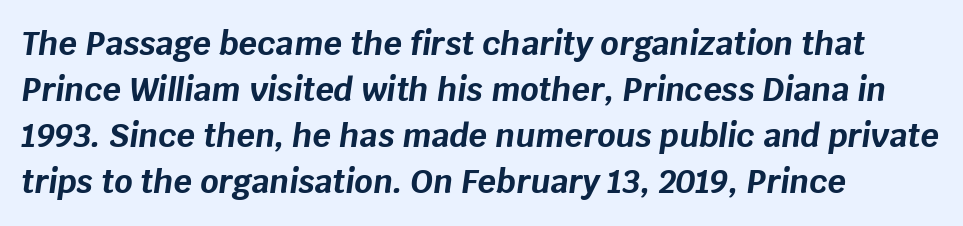
Standard letterfit; no display-style spreading of the glyphs. Line spacing here is normal. Character widths vary here, with narrow letters taking less room than wide ones. Check under the words: just untouched page.
